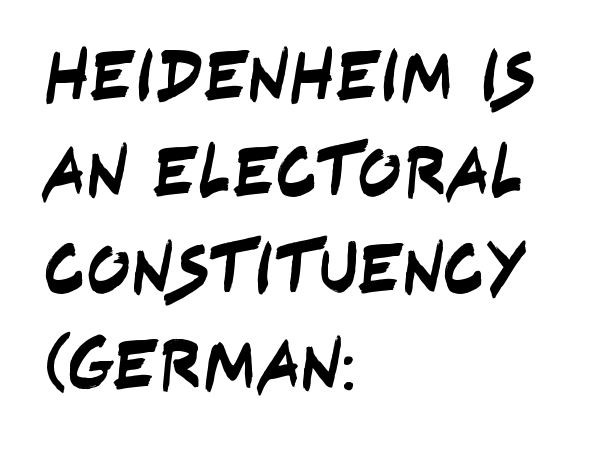
The image shows 73 px condensed sans-serif type; set left-aligned, normal line spacing (1.32x), normal letter spacing, not underlined; low stroke contrast and a large x-height.
